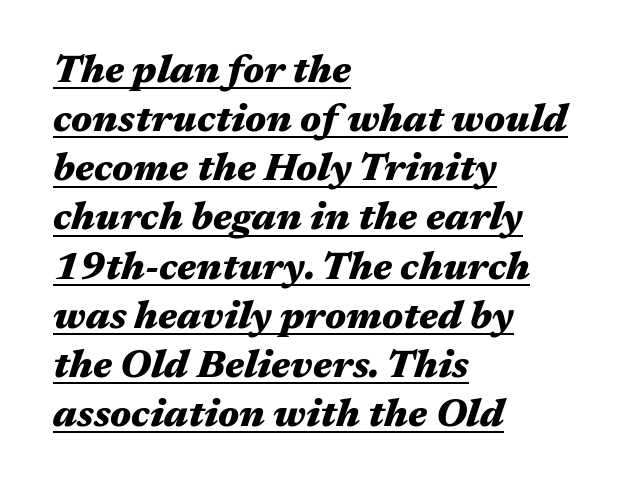
Q: Is the text bold? A: Yes.
Q: Is the text italic (slanted)? A: Yes, it leans right by about 17 degrees.
Q: Is the text underlined? A: Yes.
Q: How is the paragraph aligned? A: Left-aligned.
Q: Is the spacing between letters normal or unusually wide? A: Normal.
Q: Is the spacing between lines tight, normal or loose? A: Normal.
Q: Width (condensed, normal, or wide)? A: Wide.
Q: Stroke contrast? A: Medium.
Q: x-height? A: Medium.
Q: Monospaced? A: No.
